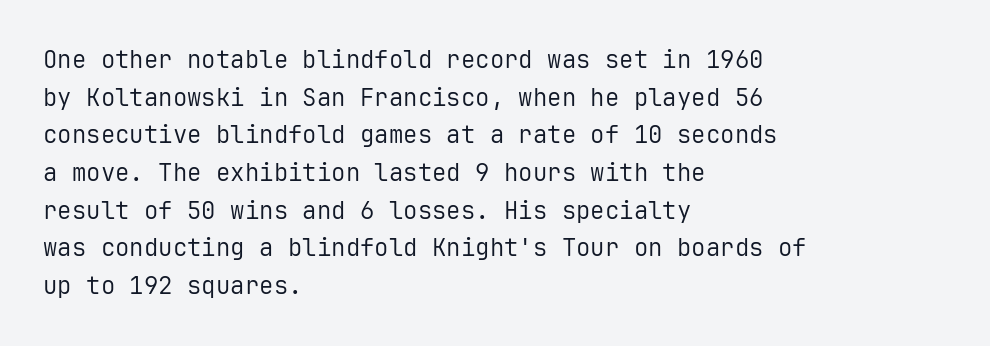
The setting favours the left margin, as ordinary paragraphs usually do. The face looks like a standard text weight, possibly lighter. Each row of text sits above clean, open space. Posture: straight, roman, zero tilt.
